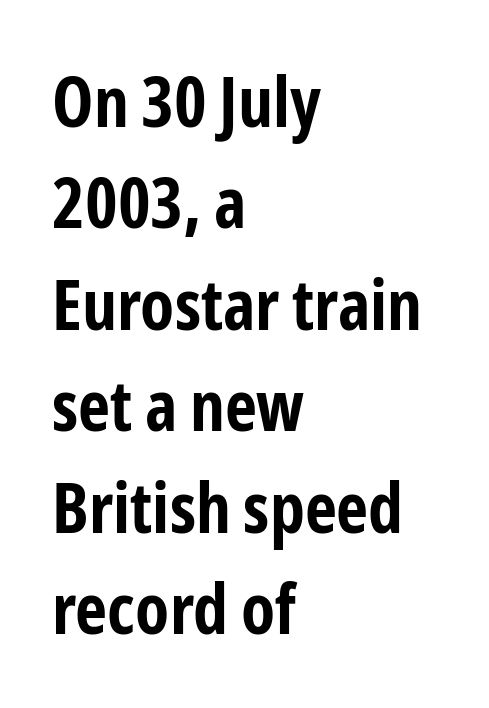
Q: Is the text bold? A: Yes.
Q: Is the text italic (slanted)? A: No, it is upright.
Q: Is the typeface a serif or a sans-serif typeface? A: Sans-serif.
Q: Is the text underlined? A: No.
Q: How is the paragraph aligned? A: Left-aligned.
Q: Is the spacing between letters normal or unusually wide? A: Normal.
Q: Is the spacing between lines tight, normal or loose? A: Normal.
Q: Width (condensed, normal, or wide)? A: Condensed.
Q: Stroke contrast? A: Low.
Q: x-height? A: Medium.
Q: Monospaced? A: No.
